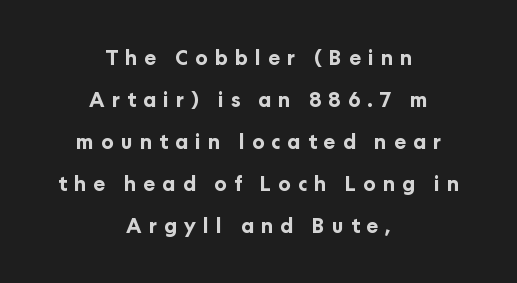
{"italic": "no", "bold": "yes", "underline": "no", "align": "center", "line_spacing": "loose", "line_spacing_ratio": 2.1, "letter_spacing": "wide", "letter_spacing_em": 0.36, "glyph_px": 20}
